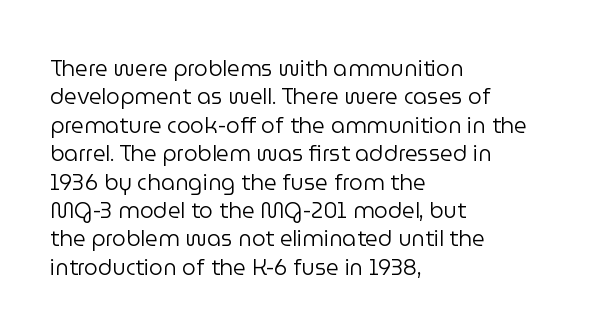
Rule under the text: the space is simply empty. Honestly, the letter spacing is just normal — you wouldn't notice it. The font's upright variant was chosen for this text. The strokes are not fattened; the text isn't bold. Layout note: lines flush left. The designer left line spacing at the default.
